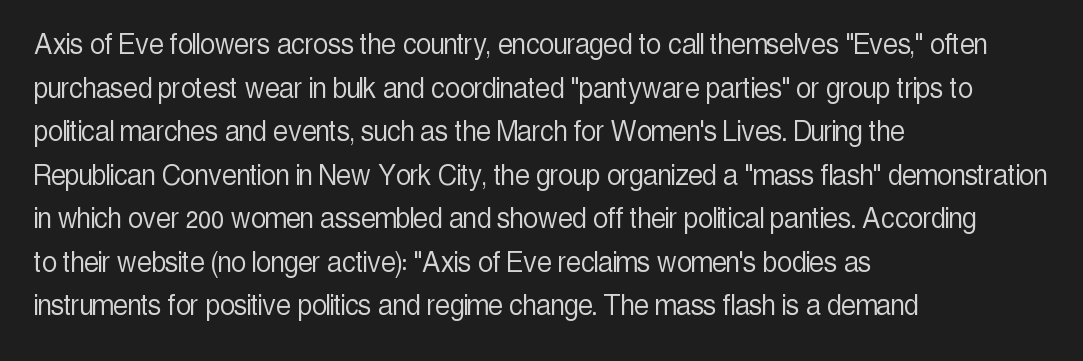
A clean baseline with only descenders dipping below it. Horizontal bands of white between lines are of average thickness. The font sits on the lighter half of the weight spectrum, regular included. Each letter keeps its own natural width here, so spacing adapts to shape. Tall strokes in this sample are plumb rather than angled. This rendering leaves character spacing at its baseline value.
